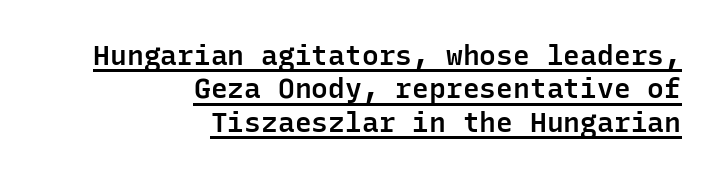
The image shows 28 px semibold sans-serif type, upright, monospaced; set right-aligned, line spacing 1.19x, normal letter spacing, underlined; low stroke contrast and a medium x-height.
